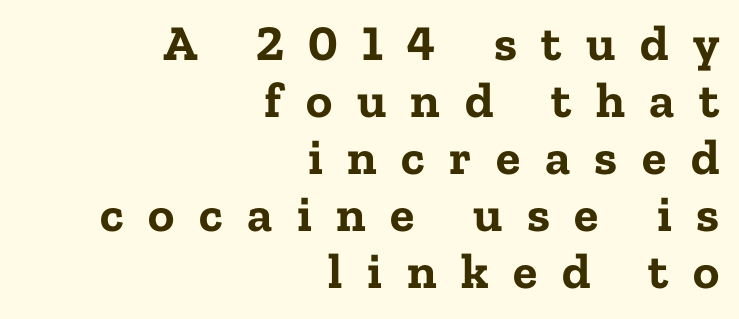
{"serif": "yes", "italic": "no", "bold": "yes", "weight": "bold", "width": "normal", "stroke_contrast": "low", "x_height": "medium", "monospaced": "no", "underline": "no", "align": "right", "line_spacing": "tight", "line_spacing_ratio": 1.14, "letter_spacing": "wide", "letter_spacing_em": 0.49, "glyph_px": 50}
